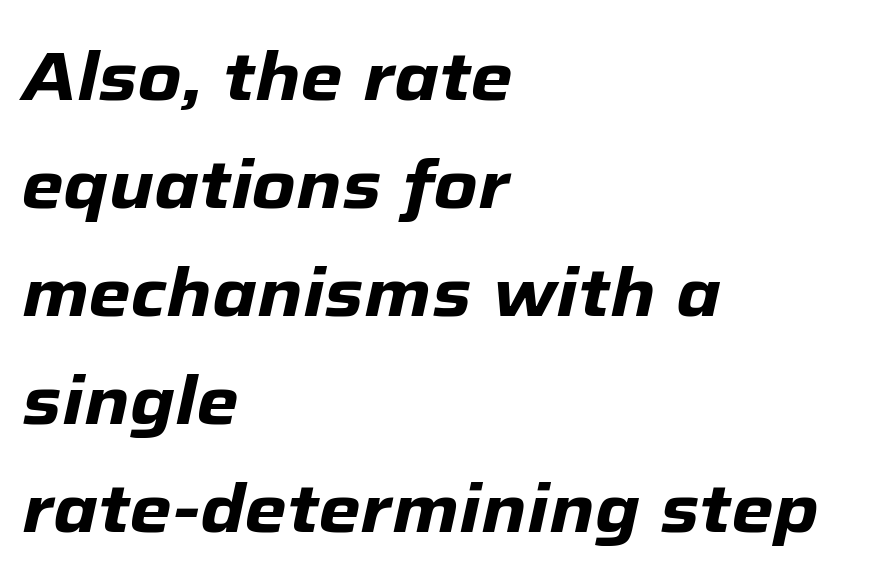
Is this a fixed-width face? No — the glyphs have proportional, varying widths. Tracking value appears to be zero — textbook default spacing. Does the copy run flush right? No — it runs flush left. Anything drawn beneath the words? Only blank space. Interline gaps are of average width in this sample. The rendering applies a slant to the glyphs.
